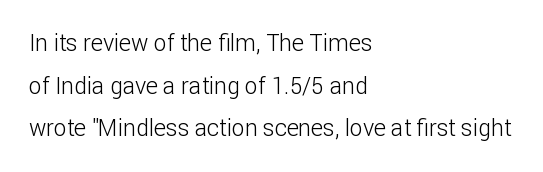
{"italic": "no", "bold": "no", "underline": "no", "align": "left", "line_spacing_ratio": 1.85, "letter_spacing": "normal", "letter_spacing_em": 0.0, "glyph_px": 23}
